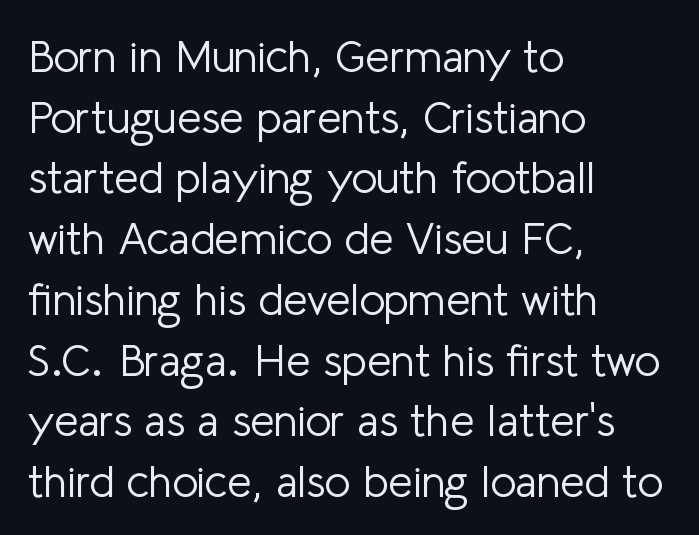
Q: Is the text bold? A: No.
Q: Is the text italic (slanted)? A: No, it is upright.
Q: Is the typeface a serif or a sans-serif typeface? A: Sans-serif.
Q: Is the text underlined? A: No.
Q: How is the paragraph aligned? A: Left-aligned.
Q: Is the spacing between letters normal or unusually wide? A: Normal.
Q: Is the spacing between lines tight, normal or loose? A: Normal.
Q: Width (condensed, normal, or wide)? A: Normal.
Q: Stroke contrast? A: Low.
Q: x-height? A: Medium.
Q: Monospaced? A: No.
